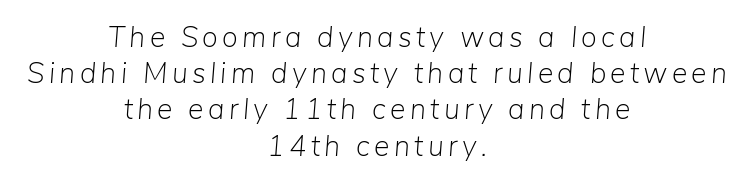
The image shows 29 px light type, italic (leaning right); set centered, normal line spacing (1.25x), not underlined; low stroke contrast and a medium x-height.
